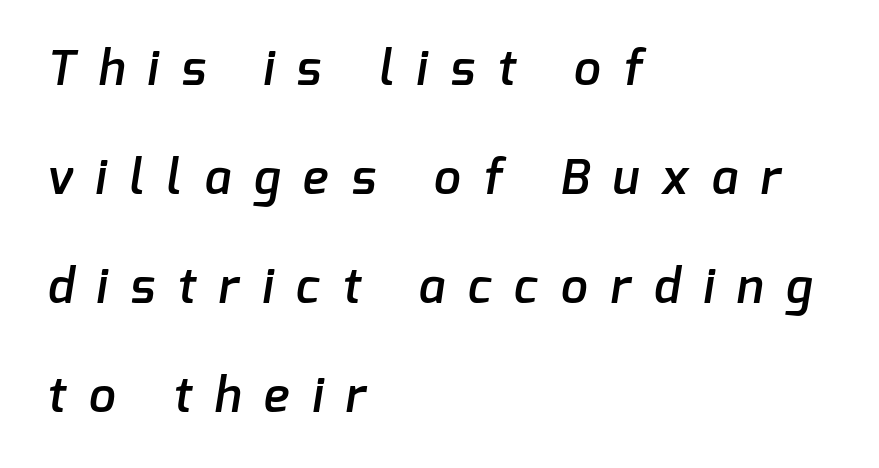
Letter spacing: wide. A somewhat darkened texture: the type is semibold rather than bold. In terms of leading, this rendering errs on the spacious side. These lines stack with their left ends in a neat column.
